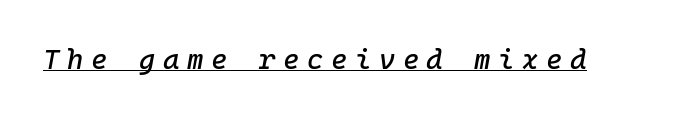
The image shows 28 px text type, italic (leaning right), monospaced; set unusually wide letter spacing (+0.27 em), underlined; low stroke contrast and a medium x-height.
